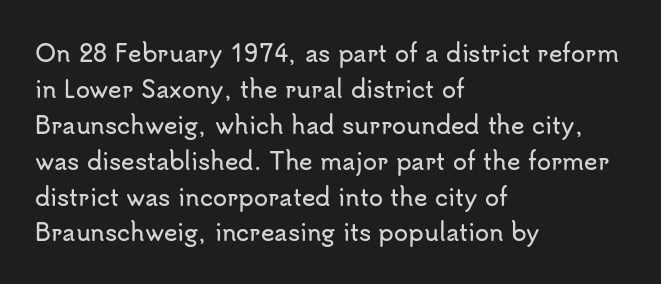
The passage shown has conventional tracking throughout. The axis of the letterforms is exactly vertical. In CSS terms this would be text-align: left. The area under the type is left untouched.
